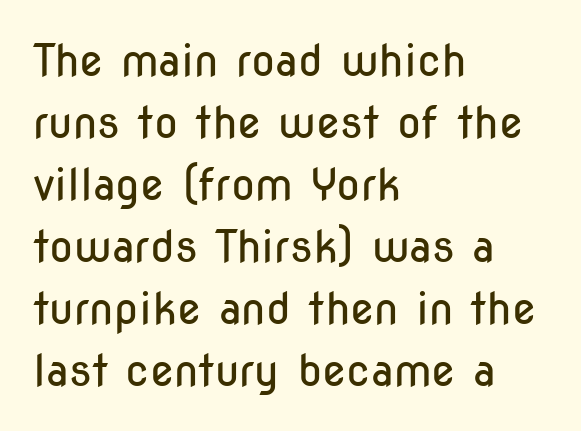
The image shows 44 px regular-weight, condensed sans-serif type, upright; set left-aligned, normal line spacing (1.41x), normal letter spacing, not underlined; low stroke contrast and a medium x-height.
